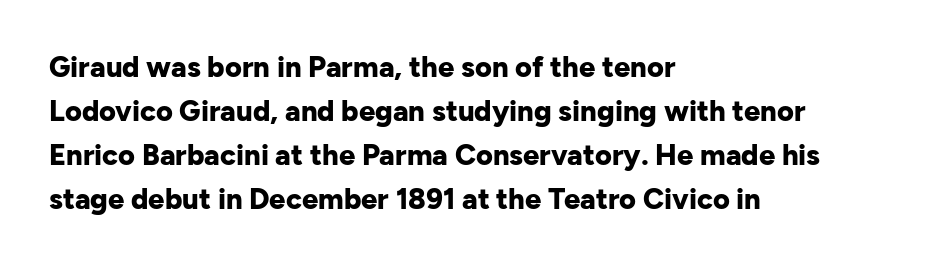
Q: Is the text bold? A: Yes.
Q: Is the text italic (slanted)? A: No, it is upright.
Q: Is the typeface a serif or a sans-serif typeface? A: Sans-serif.
Q: Is the text underlined? A: No.
Q: How is the paragraph aligned? A: Left-aligned.
Q: Is the spacing between letters normal or unusually wide? A: Normal.
Q: Is the spacing between lines tight, normal or loose? A: Normal.
Q: Width (condensed, normal, or wide)? A: Normal.
Q: Stroke contrast? A: Low.
Q: x-height? A: Medium.
Q: Monospaced? A: No.
